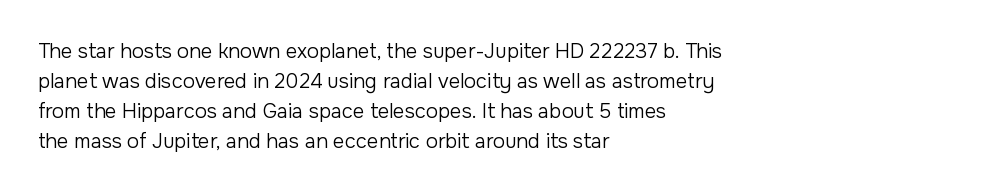
{"italic": "no", "bold": "no", "underline": "no", "align": "left", "line_spacing": "normal", "line_spacing_ratio": 1.5, "letter_spacing": "normal", "letter_spacing_em": 0.0, "glyph_px": 20}
